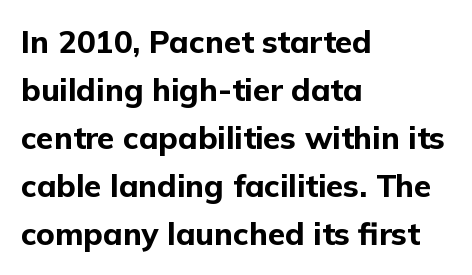
Is this a sans? Yes — the strokes have no serifs. The face used here is proportionally spaced, like ordinary book or web type. On the weight axis this lands at bold, roughly 700. The rendering anchors every line to the left-hand side. Words float on clear page, feet unadorned. Students, observe: this is what conventionally led text looks like.
